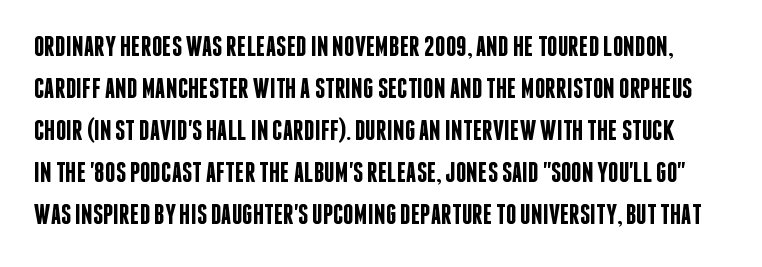
The image shows 29 px semibold, condensed sans-serif type, upright; set normal line spacing (1.45x), normal letter spacing, not underlined; low stroke contrast and a large x-height.
